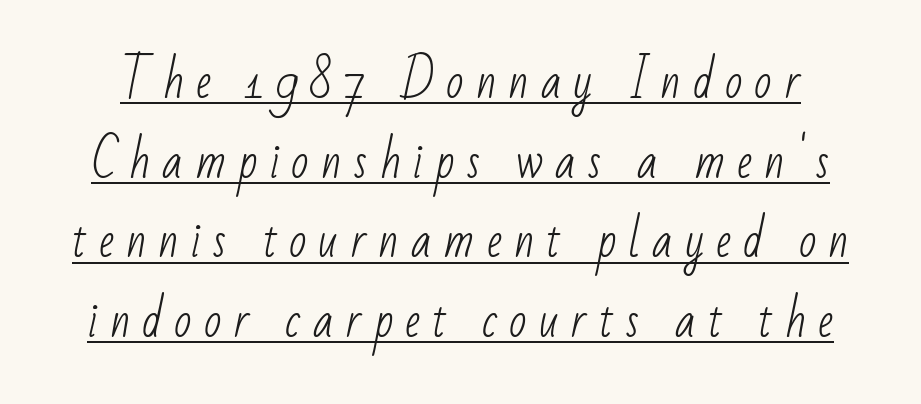
Q: Is the text bold? A: No.
Q: Is the typeface a serif or a sans-serif typeface? A: Sans-serif.
Q: Is the text underlined? A: Yes.
Q: Is the spacing between letters normal or unusually wide? A: Unusually wide.
Q: Width (condensed, normal, or wide)? A: Condensed.
Q: Stroke contrast? A: Low.
Q: x-height? A: Small.
Q: Monospaced? A: No.
